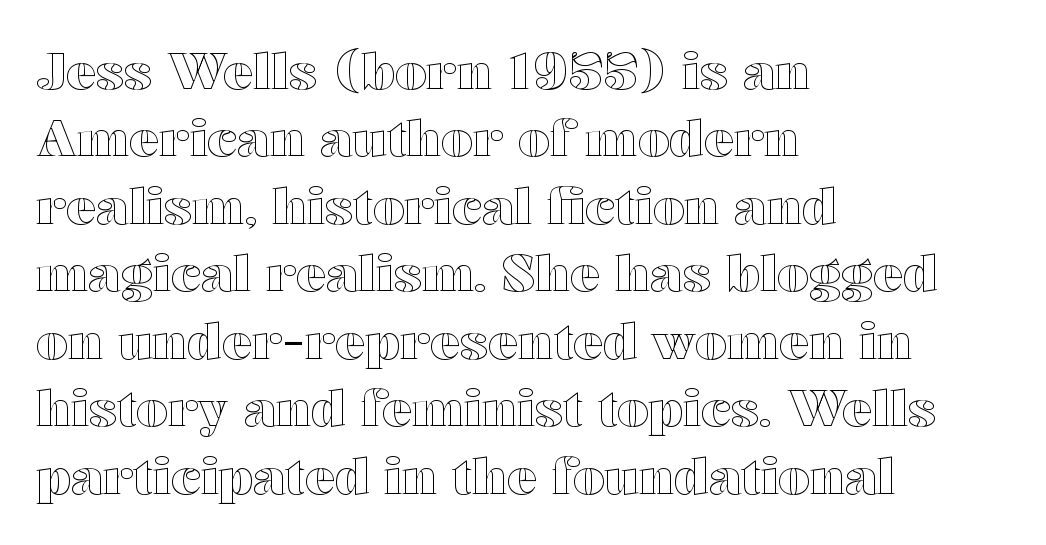
The type sits square on the baseline with zero lean. The baseline area is clear. Spacing verdict: proportional, widths tailored to each character. One-word summary of the alignment: left. Interline gaps are of average width in this sample.
